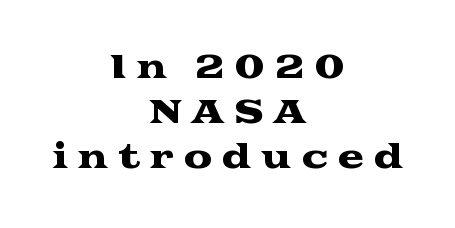
Q: Is the text italic (slanted)? A: No, it is upright.
Q: Is the typeface a serif or a sans-serif typeface? A: Serif.
Q: Is the text underlined? A: No.
Q: How is the paragraph aligned? A: Centered.
Q: Is the spacing between letters normal or unusually wide? A: Unusually wide.
Q: Is the spacing between lines tight, normal or loose? A: Normal.
Q: Width (condensed, normal, or wide)? A: Wide.
Q: Stroke contrast? A: Medium.
Q: x-height? A: Medium.
Q: Monospaced? A: No.
